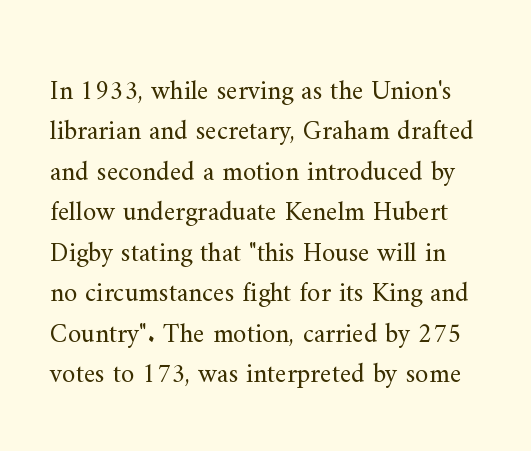
{"italic": "no", "bold": "no", "underline": "no", "line_spacing": "normal", "line_spacing_ratio": 1.5, "letter_spacing": "normal", "letter_spacing_em": 0.0, "glyph_px": 27}
